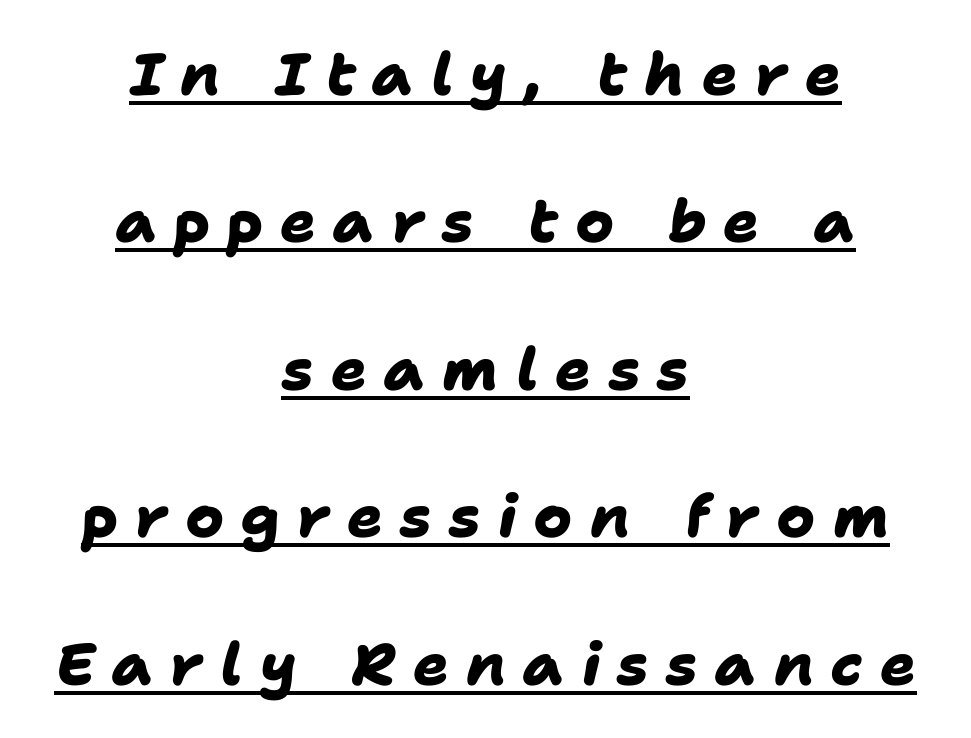
The image shows 59 px heavy sans-serif type; set centered, loose line spacing (2.5x), unusually wide letter spacing (+0.29 em), underlined; low stroke contrast and a medium x-height.
